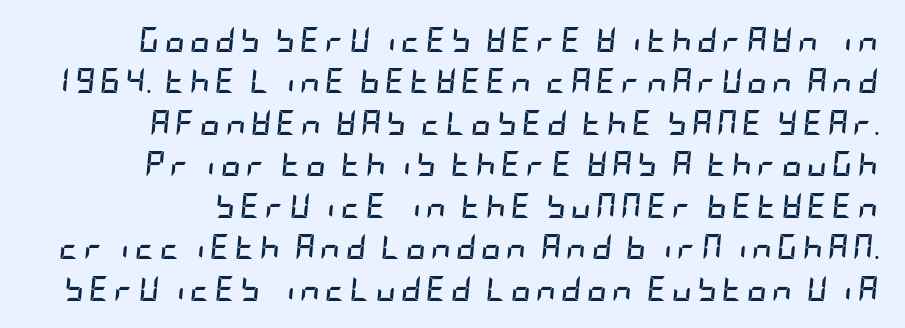
The vertical gap from one line to the next is medium. On the weight axis this lands at bold, roughly 700. Nobody drew a line under any word here. This sample uses an oblique cut, with every glyph tilted off the vertical.
